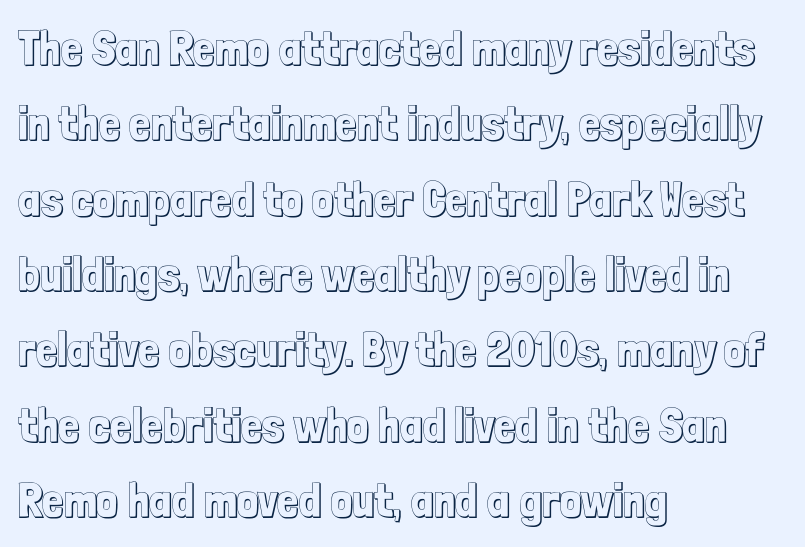
The image shows 48 px condensed type, upright; set left-aligned, normal line spacing (1.57x), normal letter spacing, not underlined; a medium x-height.
